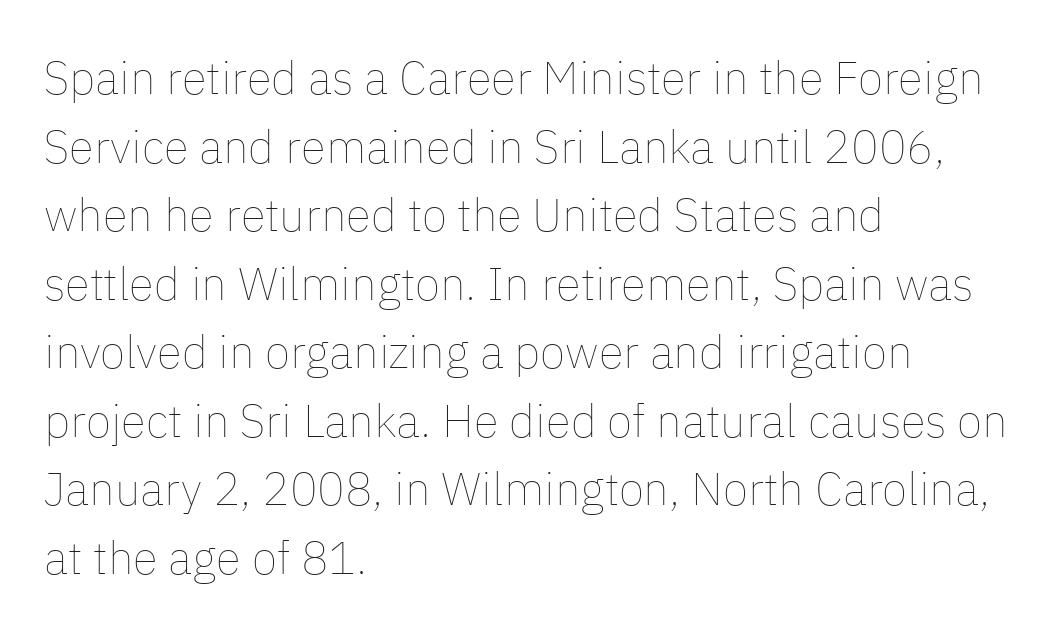
{"italic": "no", "bold": "no", "weight": "thin", "width": "normal", "stroke_contrast": "low", "x_height": "medium", "monospaced": "no", "underline": "no", "align": "left", "line_spacing": "normal", "line_spacing_ratio": 1.49, "letter_spacing": "normal", "letter_spacing_em": 0.0, "glyph_px": 46}
